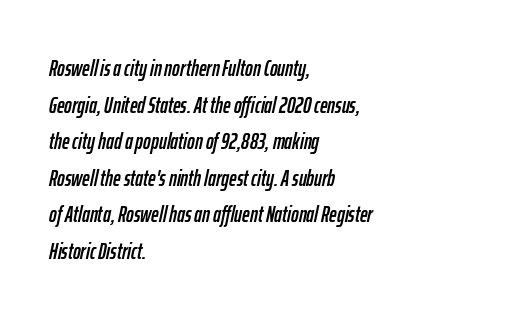
The image shows 23 px text type, italic (leaning right); set left-aligned, normal line spacing (1.59x), normal letter spacing, not underlined.
